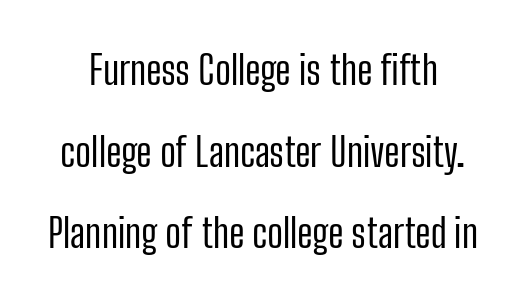
The passage shown has conventional tracking throughout. The typeface chosen for these lines omits serifs. The space between consecutive lines is lavish. Proportional: the letters do not fall into vertical columns. Decoration check: the copy has no underline. Every character sits straight up, as roman type does.
